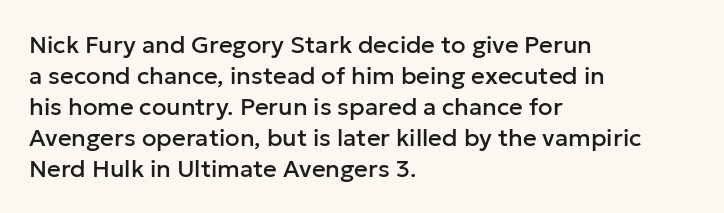
Q: Is the text italic (slanted)? A: No, it is upright.
Q: Is the text underlined? A: No.
Q: How is the paragraph aligned? A: Left-aligned.
Q: Is the spacing between letters normal or unusually wide? A: Normal.
Q: Is the spacing between lines tight, normal or loose? A: Normal.
